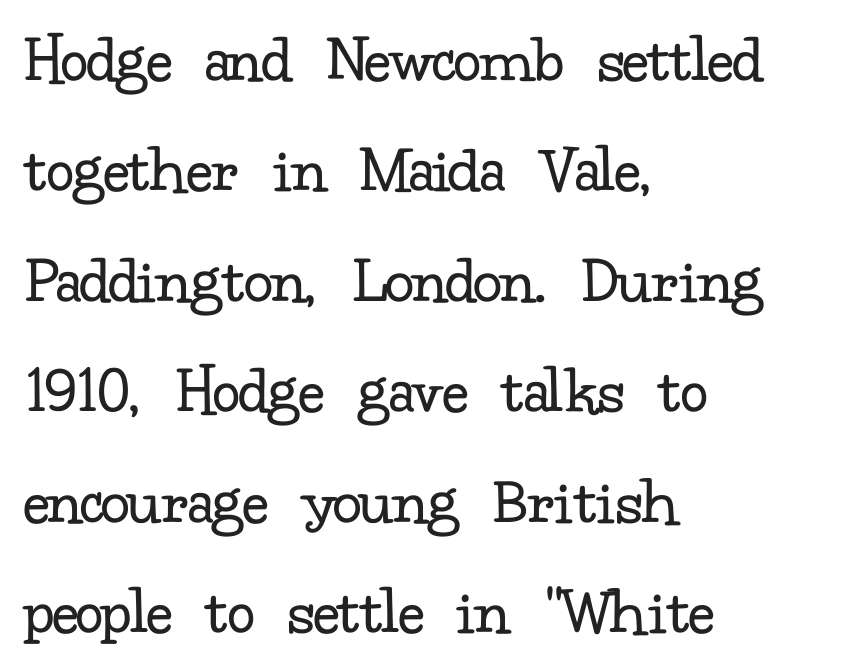
The image shows 69 px regular-weight serif type, upright; set left-aligned, normal line spacing (1.6x), normal letter spacing, not underlined; low stroke contrast and a small x-height.
